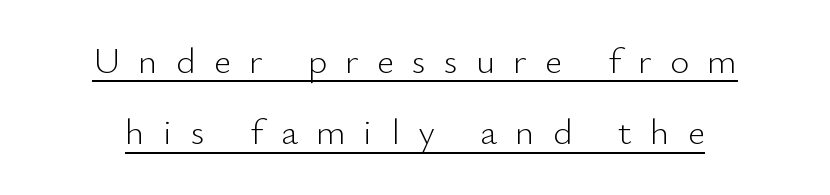
{"serif": "no", "italic": "no", "bold": "no", "weight": "light", "width": "normal", "stroke_contrast": "low", "x_height": "small", "monospaced": "no", "underline": "yes", "line_spacing": "loose", "line_spacing_ratio": 1.93, "letter_spacing": "wide", "letter_spacing_em": 0.49, "glyph_px": 37}
